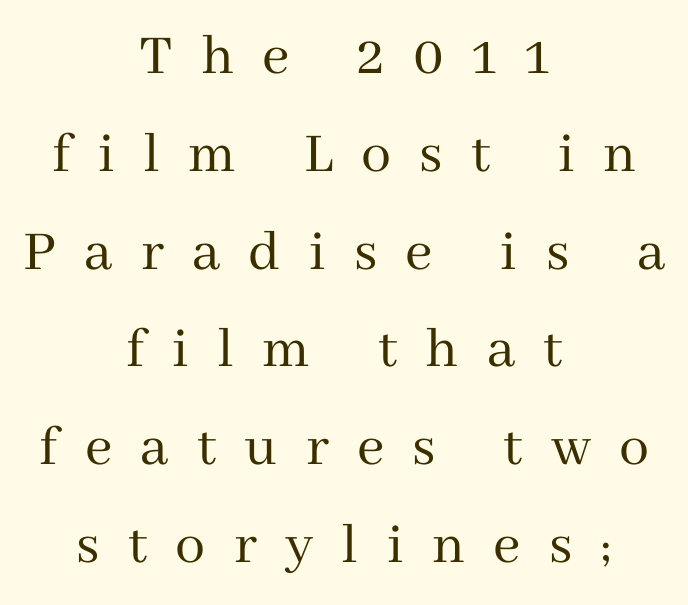
The image shows 60 px regular-weight serif type, upright; set centered, normal line spacing (1.63x), unusually wide letter spacing (+0.47 em), not underlined; medium stroke contrast and a medium x-height.
